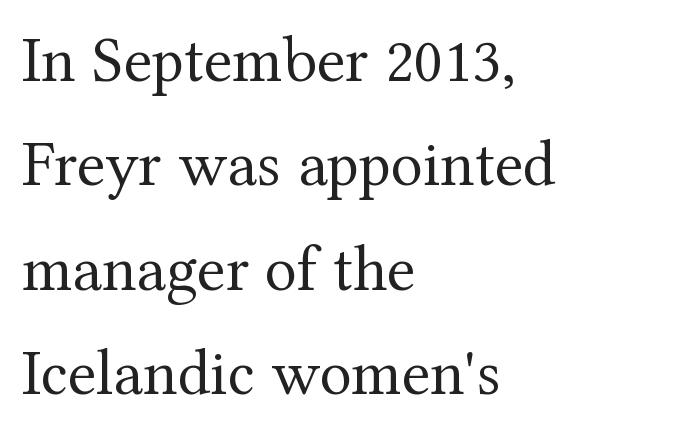
{"serif": "yes", "italic": "no", "bold": "no", "weight": "regular", "width": "normal", "stroke_contrast": "medium", "x_height": "medium", "monospaced": "no", "underline": "no", "align": "left", "line_spacing": "normal", "line_spacing_ratio": 1.58, "letter_spacing": "normal", "letter_spacing_em": 0.0, "glyph_px": 66}
